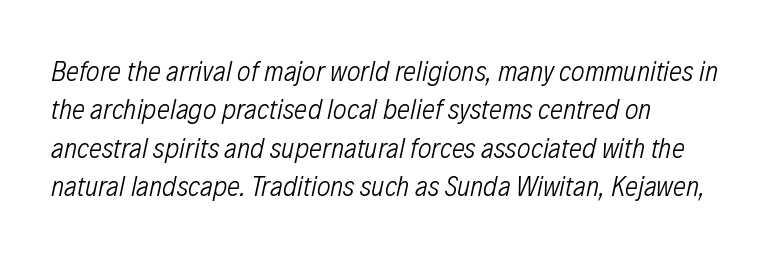
These lines sit exactly where default settings would place them. A typesetter would call this proportional, since set widths differ per character. Italic? Definitely — the glyphs are oblique. Here the glyphs are tracked normally, forming tight word shapes. The passage shown is not bold in any degree.
